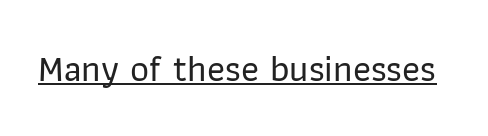
{"serif": "no", "italic": "no", "width": "normal", "stroke_contrast": "low", "x_height": "medium", "monospaced": "no", "underline": "yes", "letter_spacing": "normal", "letter_spacing_em": 0.0, "glyph_px": 37}
